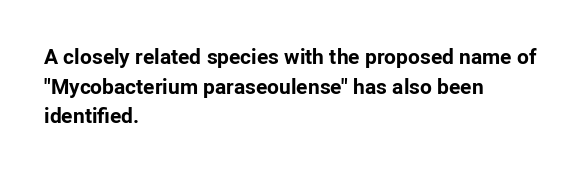
{"italic": "no", "bold": "yes", "underline": "no", "align": "left", "line_spacing": "normal", "line_spacing_ratio": 1.41, "letter_spacing": "normal", "letter_spacing_em": 0.0, "glyph_px": 21}
